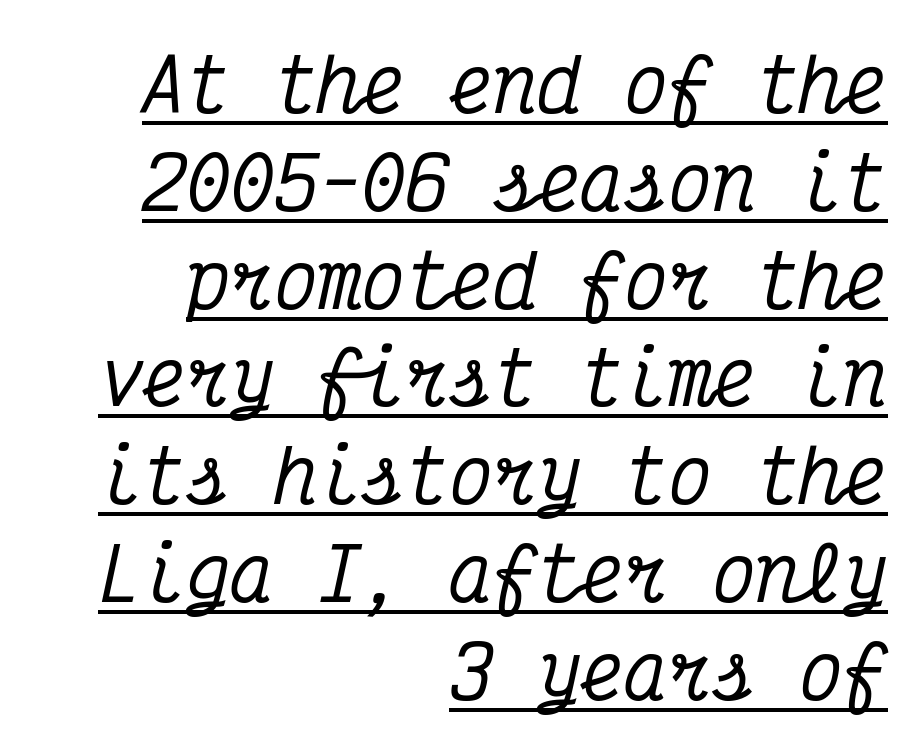
Underlining? Definitely there. Think of a typewriter: that constant character pitch is what you see here. Does extra space separate the letters? No, they use regular spacing. The paragraph shown leans on its right margin. The text was rendered using a seriffed face with decorative stroke endings.
